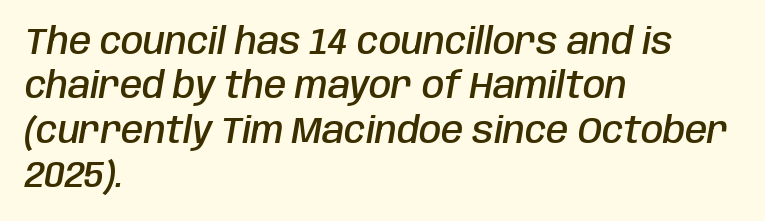
Observe the ordinary spacing: letters are neighbours, not strangers. The specimen reads as italic at a glance. The strokes are fattened partway — semibold, not bold. The setting favours the left margin, as ordinary paragraphs usually do. Note the varied advance widths — an 'i' is clearly narrower than an 'm'.
